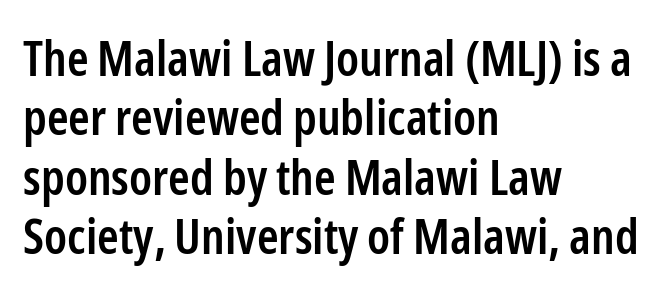
The sample has been set in demibold, a notch under bold. The passage shown is typed in a proportional face where columns would drift. The glyphs are unaccompanied by any horizontal stroke below them. You can tell from the bare stems that sans-serif type was used.
